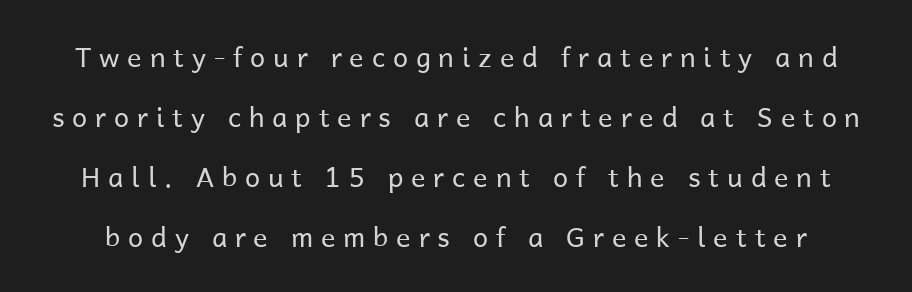
Interline gaps are noticeably wide in this sample. The type sits square on the baseline with zero lean. Only glyphs here, with clear space below each row. In terms of letterspacing, this is a distinctly airy, spread setting. Counters stay open thanks to moderate or lighter strokes.
